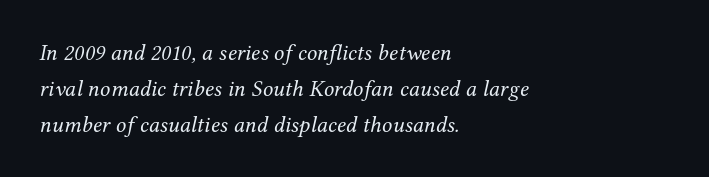
The image shows 23 px text type, italic (leaning right); set left-aligned, normal line spacing (1.56x), normal letter spacing, not underlined.
